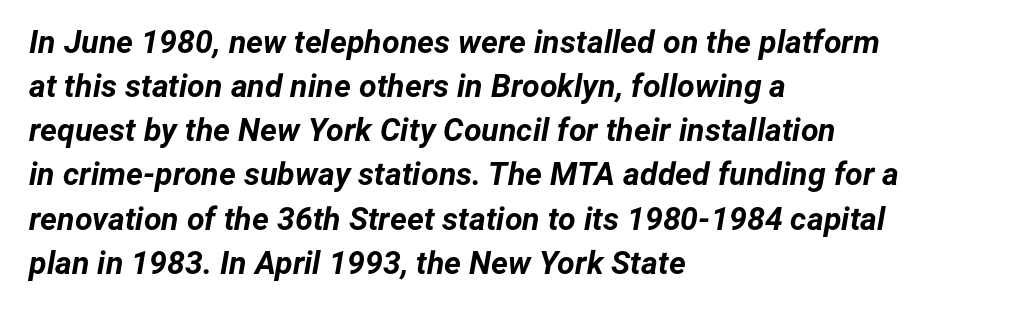
The font is running at its bold setting. Italic? Definitely — the glyphs are oblique. Quick note: interline space is typical. The paragraph has a hard left edge and a soft right edge.
